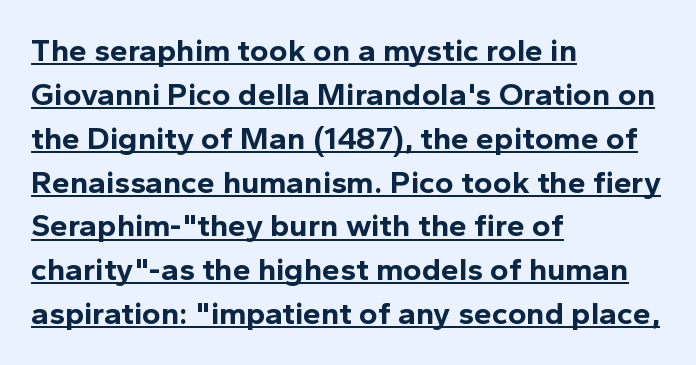
The image shows 32 px bold sans-serif type, upright; set left-aligned, normal line spacing (1.37x), normal letter spacing, underlined; a medium x-height.
